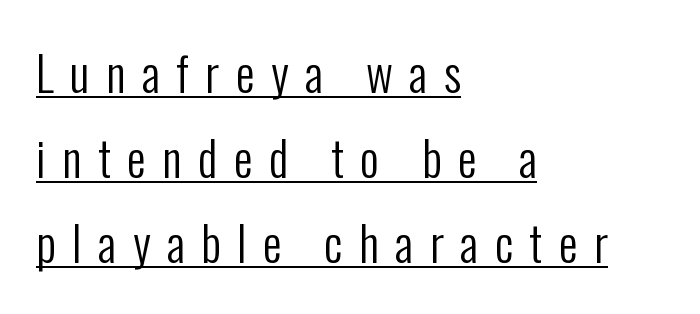
{"serif": "no", "italic": "no", "bold": "no", "weight": "regular", "width": "condensed", "stroke_contrast": "low", "x_height": "medium", "monospaced": "no", "underline": "yes", "align": "left", "line_spacing_ratio": 1.81, "letter_spacing": "wide", "letter_spacing_em": 0.35, "glyph_px": 47}
